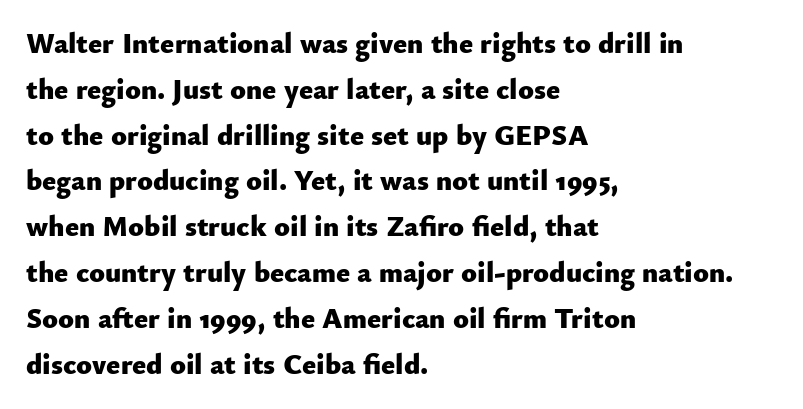
The specimen reads as upright at a glance. A classic flush-left, rag-right setting is used for this passage. The face used here is proportionally spaced, like ordinary book or web type. Baseline-to-baseline distance is the conventional proportion of letter height.
